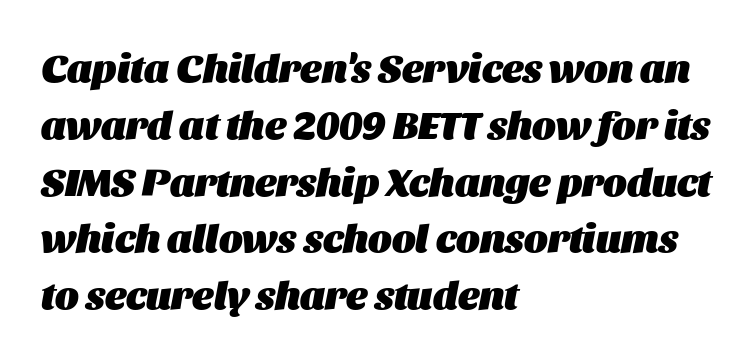
Q: Is the text bold? A: Yes.
Q: Is the text italic (slanted)? A: Yes, it leans right by about 11 degrees.
Q: Is the text underlined? A: No.
Q: How is the paragraph aligned? A: Left-aligned.
Q: Is the spacing between letters normal or unusually wide? A: Normal.
Q: Is the spacing between lines tight, normal or loose? A: Normal.
Q: Width (condensed, normal, or wide)? A: Normal.
Q: Stroke contrast? A: Medium.
Q: x-height? A: Large.
Q: Monospaced? A: No.
